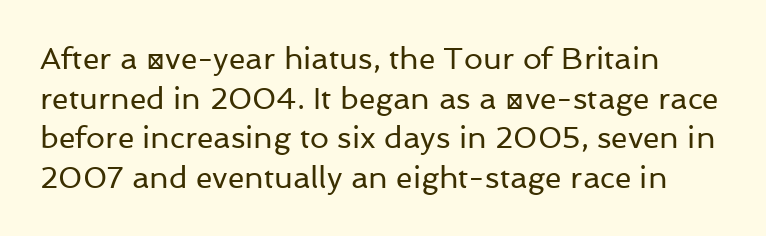
Q: Is the text bold? A: No.
Q: Is the text italic (slanted)? A: No, it is upright.
Q: Is the typeface a serif or a sans-serif typeface? A: Sans-serif.
Q: Is the text underlined? A: No.
Q: Is the spacing between letters normal or unusually wide? A: Normal.
Q: Is the spacing between lines tight, normal or loose? A: Normal.
Q: Width (condensed, normal, or wide)? A: Normal.
Q: Stroke contrast? A: Low.
Q: x-height? A: Medium.
Q: Monospaced? A: No.
